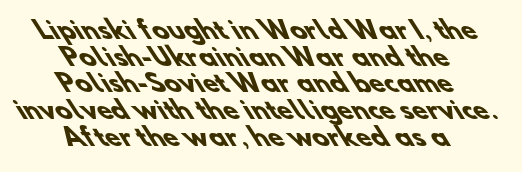
The rendering uses a bold face; every stroke is thick and dark. Anything drawn beneath the words? Only blank space. Neither beginnings nor endings align; midpoints do. The passage shown stacks its lines with hardly any gap. The horizontal fit of the characters is conventional and even.
